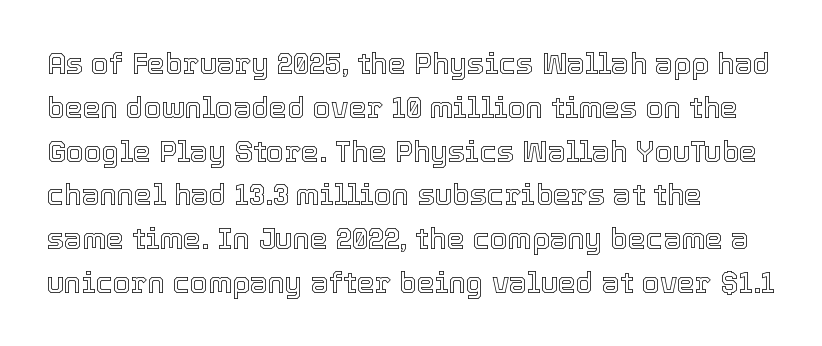
{"italic": "no", "width": "normal", "x_height": "medium", "monospaced": "no", "underline": "no", "line_spacing": "normal", "line_spacing_ratio": 1.51, "letter_spacing": "normal", "letter_spacing_em": 0.0, "glyph_px": 29}
